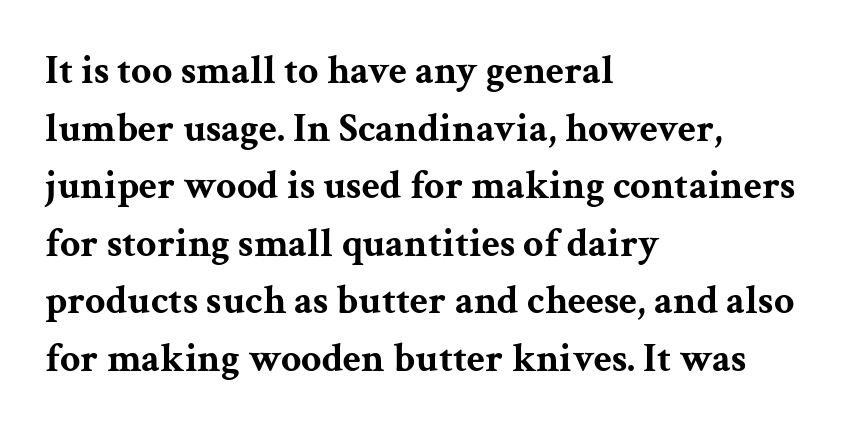
The image shows 40 px bold, wide serif type, upright; set left-aligned, normal line spacing (1.44x), normal letter spacing, not underlined; medium stroke contrast and a medium x-height.
